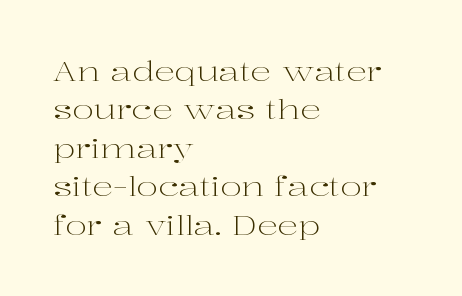
{"italic": "no", "bold": "no", "underline": "no", "align": "left", "line_spacing": "normal", "line_spacing_ratio": 1.48, "letter_spacing": "normal", "letter_spacing_em": 0.0, "glyph_px": 26}
